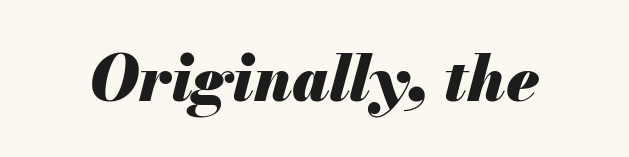
The image shows 63 px heavy type, italic (leaning right); set normal letter spacing, not underlined; medium stroke contrast and a small x-height.
